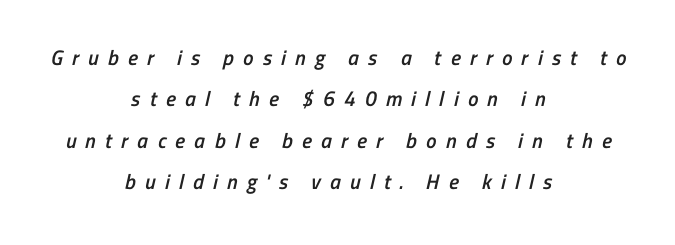
{"bold": "semi", "underline": "no", "align": "center", "line_spacing": "loose", "line_spacing_ratio": 1.97, "letter_spacing": "wide", "letter_spacing_em": 0.44, "glyph_px": 21}
